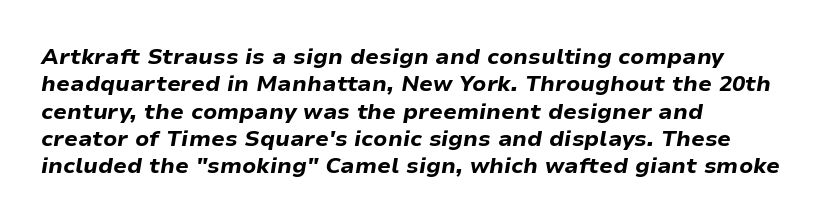
{"italic": "yes", "lean": "right", "slant_degrees": 9, "bold": "yes", "underline": "no", "align": "left", "line_spacing_ratio": 1.24, "letter_spacing": "normal", "letter_spacing_em": 0.0, "glyph_px": 22}
